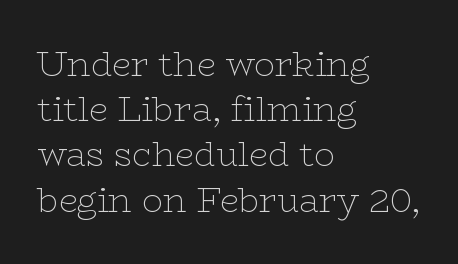
Q: Is the text bold? A: No.
Q: Is the text italic (slanted)? A: No, it is upright.
Q: Is the typeface a serif or a sans-serif typeface? A: Serif.
Q: Is the text underlined? A: No.
Q: How is the paragraph aligned? A: Left-aligned.
Q: Is the spacing between letters normal or unusually wide? A: Normal.
Q: Is the spacing between lines tight, normal or loose? A: Normal.
Q: Width (condensed, normal, or wide)? A: Wide.
Q: Stroke contrast? A: Low.
Q: x-height? A: Medium.
Q: Monospaced? A: No.
